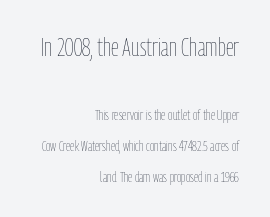
Q: Is the text bold? A: No.
Q: Is the text italic (slanted)? A: No, it is upright.
Q: Is the text underlined? A: No.
Q: How is the paragraph aligned? A: Right-aligned.
Q: Is the spacing between letters normal or unusually wide? A: Normal.
Q: Is the spacing between lines tight, normal or loose? A: Loose.
Q: Which block of text is set in a larger size, the first (top) or the second (bottom)? A: The first (top) one.
